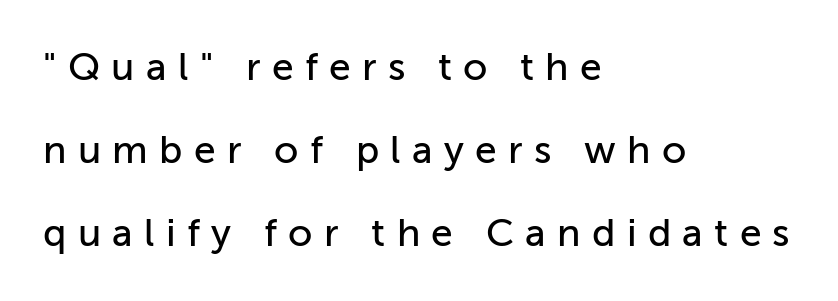
The image shows 39 px sans-serif type, upright; set left-aligned, loose line spacing (2.13x), unusually wide letter spacing (+0.29 em), not underlined; low stroke contrast and a medium x-height.
